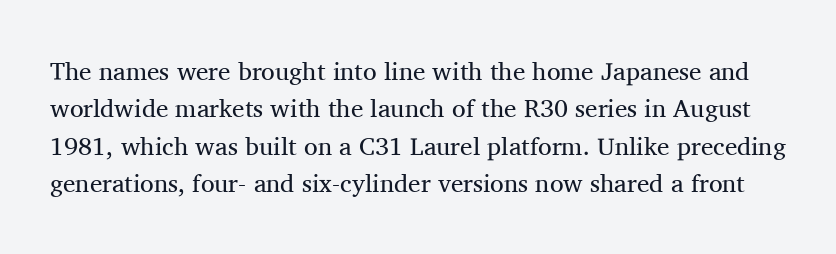
{"italic": "no", "bold": "no", "underline": "no", "line_spacing": "normal", "line_spacing_ratio": 1.5, "letter_spacing": "normal", "letter_spacing_em": 0.0, "glyph_px": 25}
